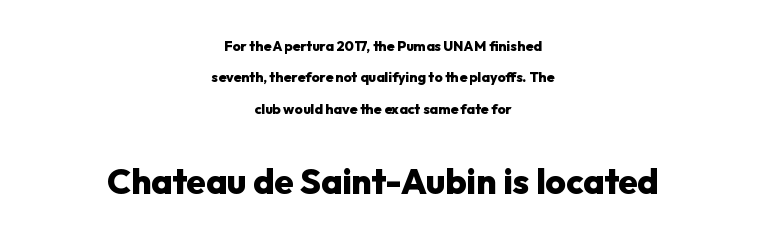
{"serif": "no", "italic": "no", "bold": "yes", "weight": "heavy", "width": "normal", "stroke_contrast": "low", "x_height": "medium", "monospaced": "no", "underline": "no", "align": "center", "line_spacing": "loose", "line_spacing_ratio": 2.25, "letter_spacing": "normal", "letter_spacing_em": 0.0, "larger_block": "second", "size_ratio": 2.5, "glyph_px": 35}
